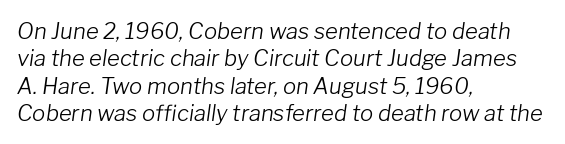
The image shows 22 px text type, italic (leaning right); set left-aligned, line spacing 1.24x, normal letter spacing, not underlined.
